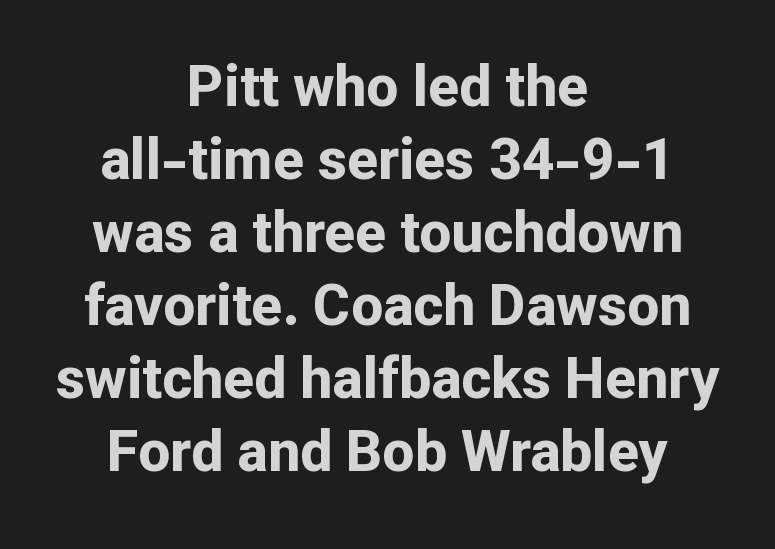
Q: Is the text bold? A: Yes.
Q: Is the text italic (slanted)? A: No, it is upright.
Q: Is the typeface a serif or a sans-serif typeface? A: Sans-serif.
Q: Is the text underlined? A: No.
Q: How is the paragraph aligned? A: Centered.
Q: Is the spacing between letters normal or unusually wide? A: Normal.
Q: Is the spacing between lines tight, normal or loose? A: Normal.
Q: Width (condensed, normal, or wide)? A: Normal.
Q: Stroke contrast? A: Low.
Q: x-height? A: Medium.
Q: Monospaced? A: No.
